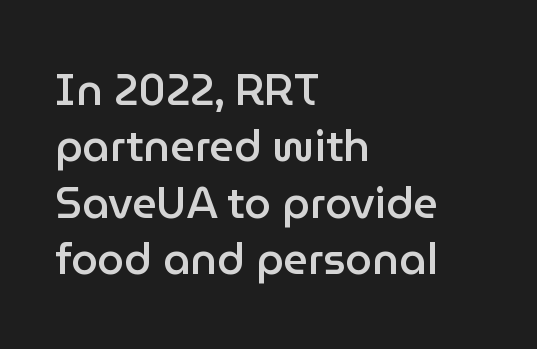
The passage is arranged the way most books set body copy — flush left. Bold? Not quite — semibold, heavier than regular but stopping short. Notice how descenders clear the ascenders below comfortably — that's standard leading. Posture: straight, roman, zero tilt.
